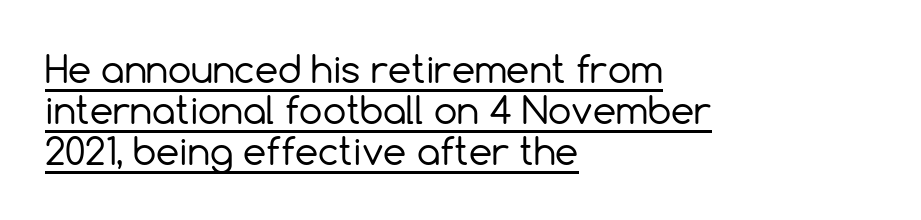
{"serif": "no", "italic": "no", "bold": "no", "weight": "regular", "width": "normal", "x_height": "medium", "monospaced": "no", "underline": "yes", "align": "left", "line_spacing": "tight", "line_spacing_ratio": 1.11, "letter_spacing": "normal", "letter_spacing_em": 0.0, "glyph_px": 37}
